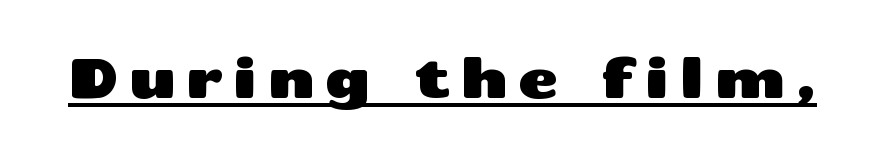
Q: Is the text italic (slanted)? A: No, it is upright.
Q: Is the typeface a serif or a sans-serif typeface? A: Sans-serif.
Q: Is the text underlined? A: Yes.
Q: Width (condensed, normal, or wide)? A: Wide.
Q: Stroke contrast? A: Medium.
Q: x-height? A: Medium.
Q: Monospaced? A: No.
